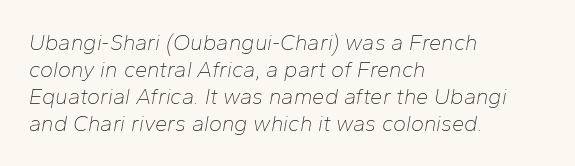
Weight: regular or lighter. The letterforms sit shoulder to shoulder at normal distance. A student would call this left alignment; a typographer would say flush left, rag right. You can tell it's italic because the verticals aren't actually vertical.
